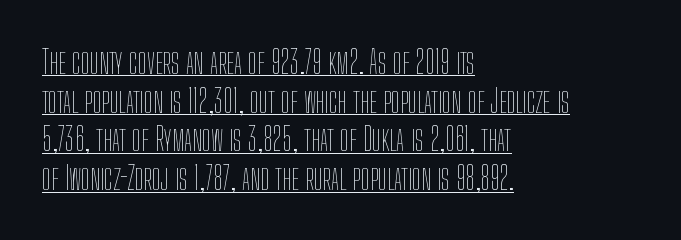
{"italic": "no", "bold": "no", "weight": "thin", "width": "condensed", "stroke_contrast": "low", "x_height": "medium", "monospaced": "no", "underline": "yes", "align": "left", "line_spacing_ratio": 1.21, "letter_spacing": "normal", "letter_spacing_em": 0.0, "glyph_px": 32}
